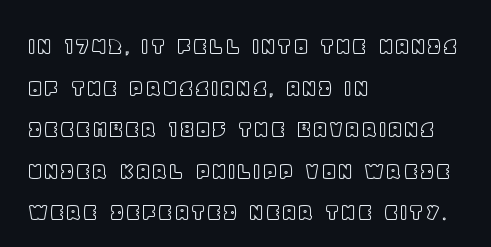
Q: Is the text italic (slanted)? A: No, it is upright.
Q: Is the text underlined? A: No.
Q: How is the paragraph aligned? A: Left-aligned.
Q: Is the spacing between letters normal or unusually wide? A: Normal.
Q: Is the spacing between lines tight, normal or loose? A: Normal.
